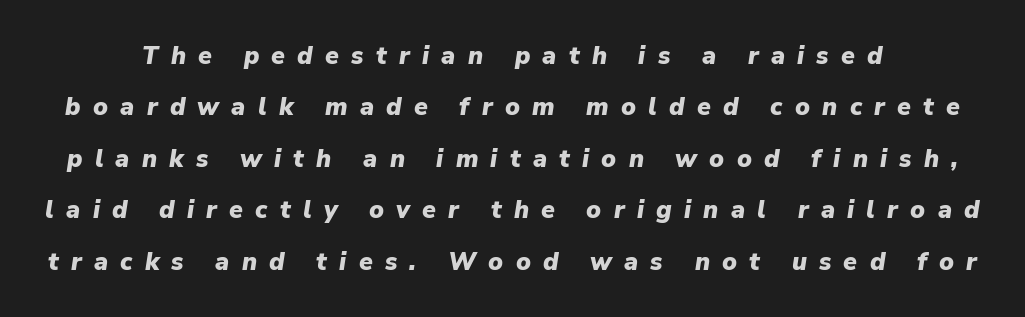
Q: Is the text bold? A: Yes.
Q: Is the text italic (slanted)? A: Yes, it leans right by about 9 degrees.
Q: Is the text underlined? A: No.
Q: Is the spacing between letters normal or unusually wide? A: Unusually wide.
Q: Is the spacing between lines tight, normal or loose? A: Loose.
